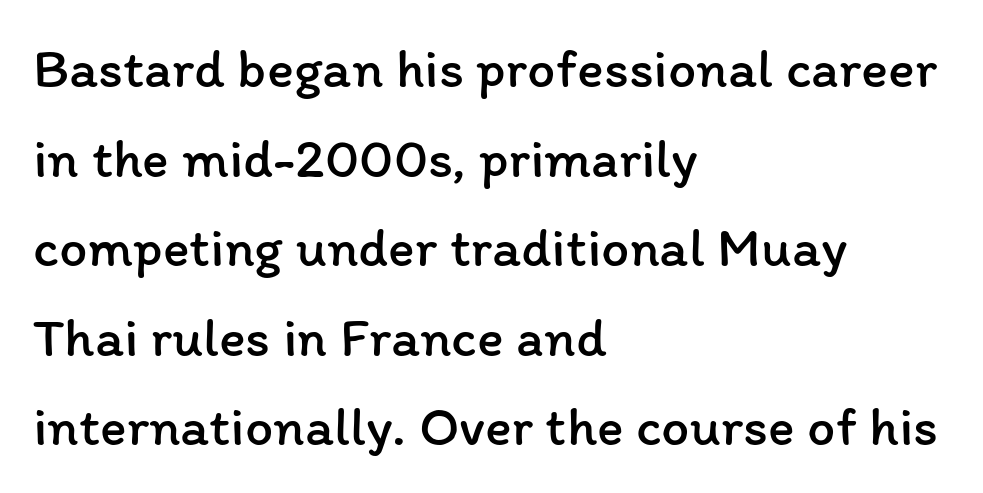
Q: Is the text bold? A: No.
Q: Is the text italic (slanted)? A: No, it is upright.
Q: Is the text underlined? A: No.
Q: How is the paragraph aligned? A: Left-aligned.
Q: Is the spacing between letters normal or unusually wide? A: Normal.
Q: Is the spacing between lines tight, normal or loose? A: Normal.
Q: Width (condensed, normal, or wide)? A: Normal.
Q: Stroke contrast? A: Low.
Q: x-height? A: Medium.
Q: Monospaced? A: No.
